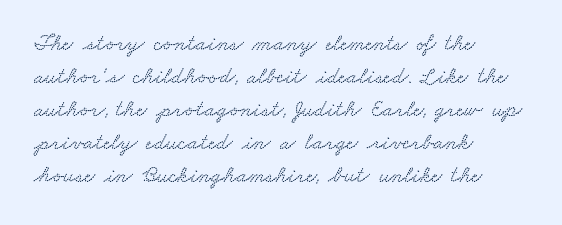
Q: Is the text underlined? A: No.
Q: How is the paragraph aligned? A: Left-aligned.
Q: Is the spacing between letters normal or unusually wide? A: Normal.
Q: Is the spacing between lines tight, normal or loose? A: Normal.
